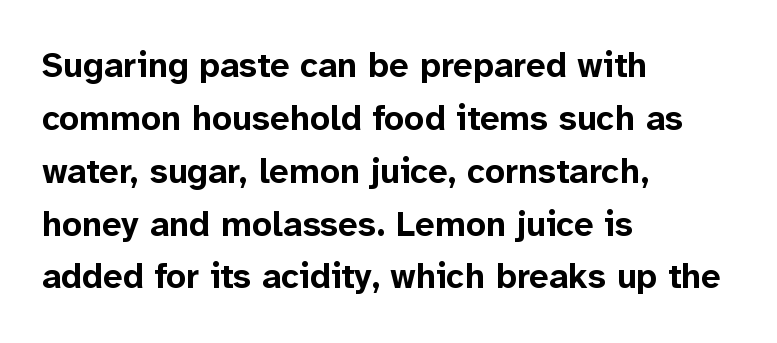
{"serif": "no", "italic": "no", "bold": "yes", "weight": "bold", "width": "normal", "stroke_contrast": "low", "x_height": "medium", "monospaced": "no", "underline": "no", "align": "left", "line_spacing": "normal", "line_spacing_ratio": 1.51, "letter_spacing": "normal", "letter_spacing_em": 0.0, "glyph_px": 35}
